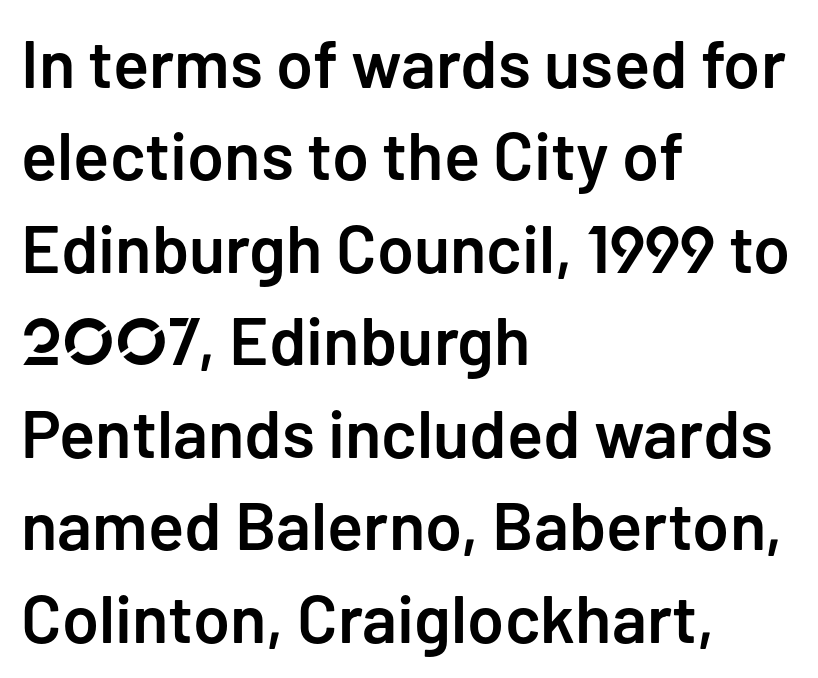
Check where the strokes stop: nothing finishes them off — pure sans. The letters stand straight up with perfectly vertical stems. The sample has been set in demibold, a notch under bold. Note the varied advance widths — an 'i' is clearly narrower than an 'm'. Unmarked baselines from the first word to the last. Whoever set this chose a conventional vertical rhythm.
